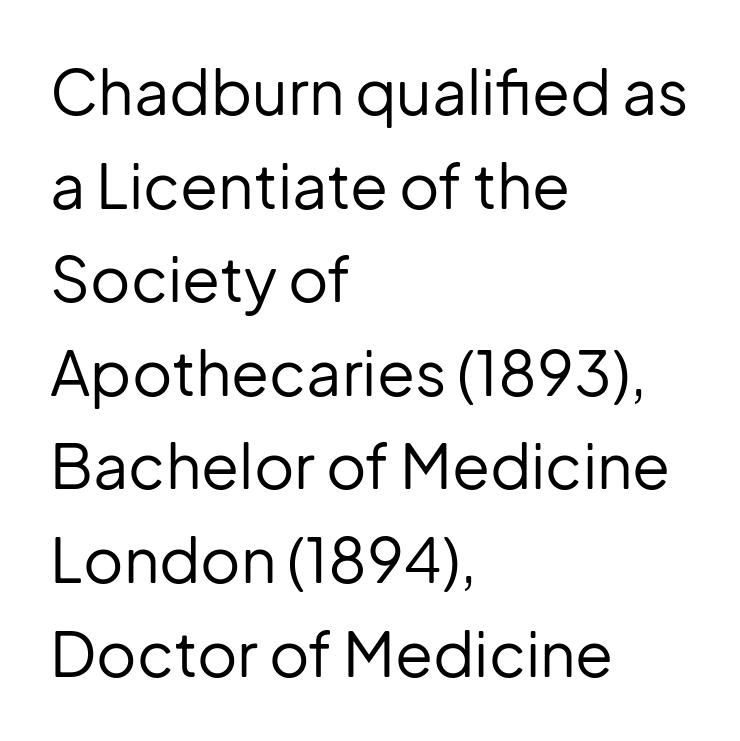
A typesetter would label this face a sans. The string is rendered with underlining switched off. Notice how descenders clear the ascenders below comfortably — that's standard leading. Ascenders rise straight up at ninety degrees. The horizontal fit of the characters is conventional and even.
